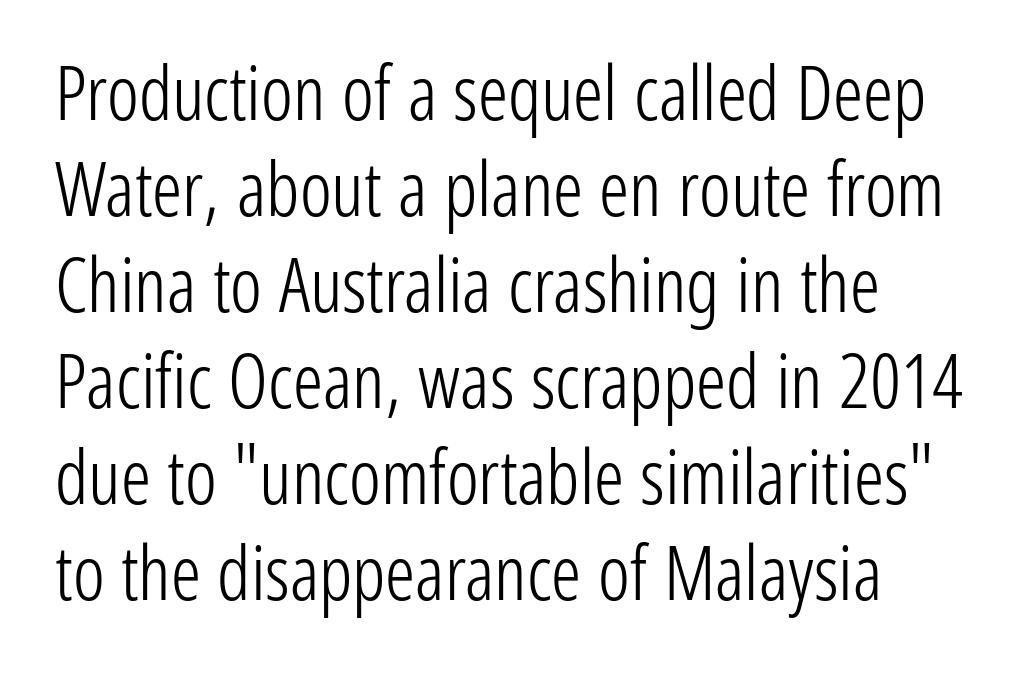
The image shows 75 px light, condensed sans-serif type, upright; set normal line spacing (1.28x), normal letter spacing, not underlined; low stroke contrast and a medium x-height.
